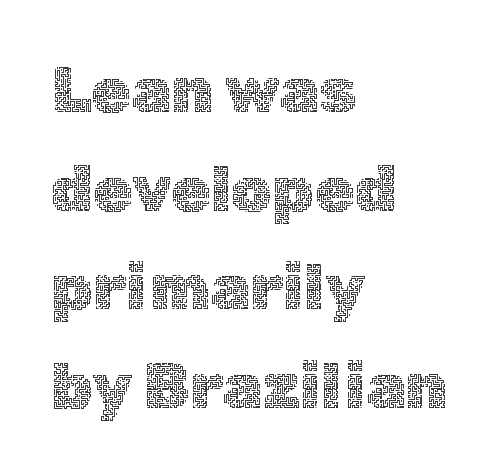
Underlining? Definitely not there. Weight: not bold — regular or lighter. Here the designer chose a conventional face with non-uniform glyph widths. Normally led — the rows are evenly, conventionally spaced.
